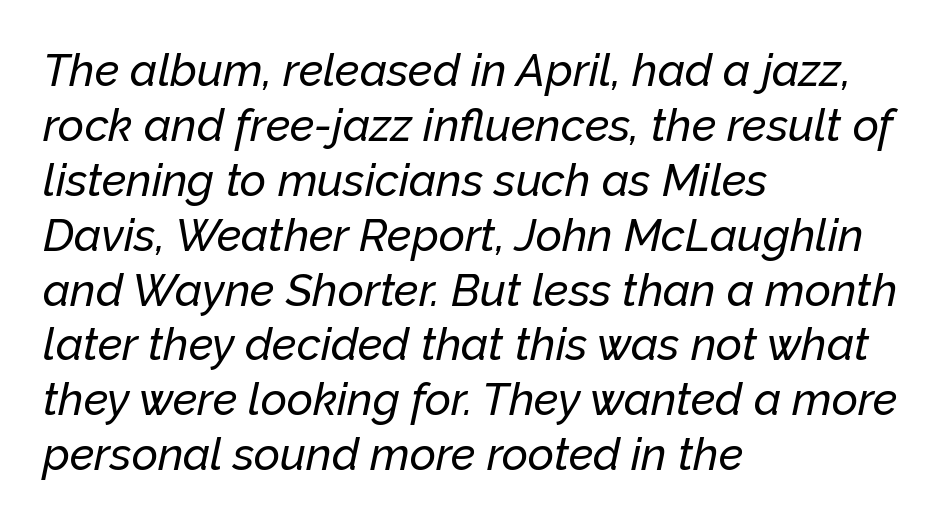
Q: Is the text italic (slanted)? A: Yes, it leans right by about 12 degrees.
Q: Is the text underlined? A: No.
Q: How is the paragraph aligned? A: Left-aligned.
Q: Is the spacing between letters normal or unusually wide? A: Normal.
Q: Width (condensed, normal, or wide)? A: Normal.
Q: Stroke contrast? A: Low.
Q: x-height? A: Medium.
Q: Monospaced? A: No.
